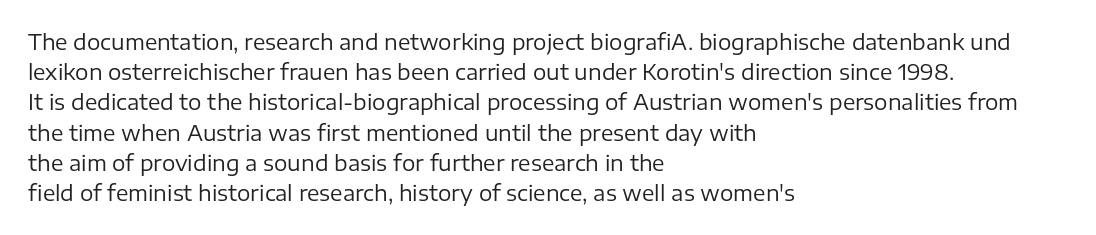
{"italic": "no", "bold": "no", "underline": "no", "align": "left", "line_spacing": "normal", "line_spacing_ratio": 1.44, "letter_spacing": "normal", "letter_spacing_em": 0.0, "glyph_px": 21}
